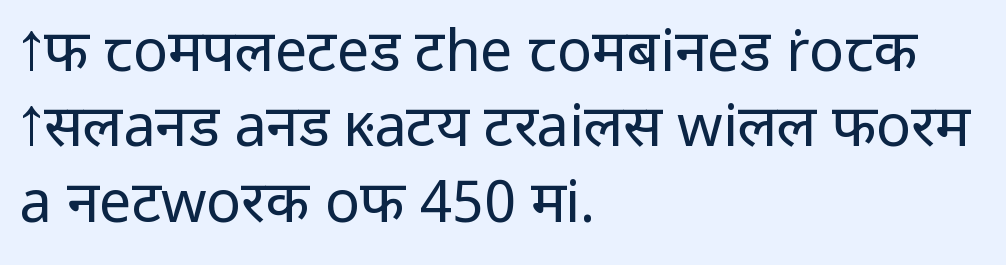
The image shows 58 px regular-weight sans-serif type, upright; set left-aligned, normal line spacing (1.3x), normal letter spacing, not underlined; low stroke contrast and a medium x-height.
